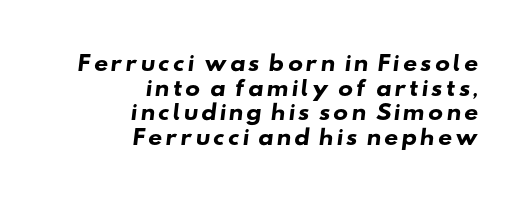
Nobody drew a line under any word here. Strong, thick strokes mark this as bold type. The typesetter chose a ragged-left arrangement here.
